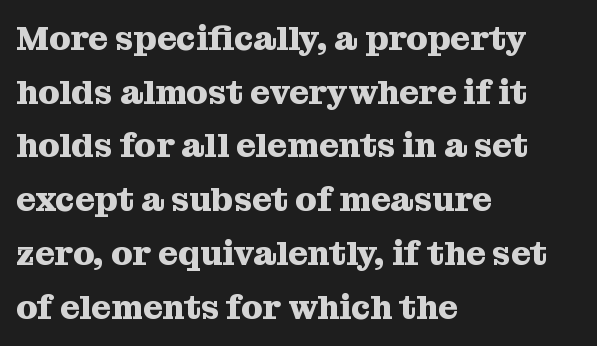
The typeface chosen for these lines features serifs. Does extra space separate the letters? No, they use regular spacing. This sample keeps an unexceptional amount of space between lines. This sample uses an upright cut, with every glyph sitting square on the baseline.
